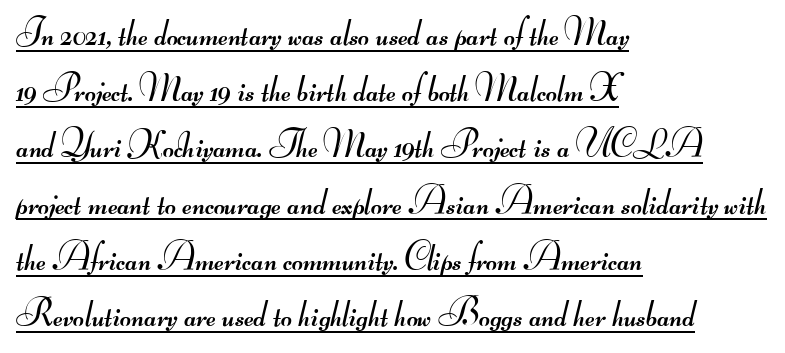
The image shows 38 px regular-weight, wide sans-serif type; set left-aligned, normal line spacing (1.48x), normal letter spacing, underlined; medium stroke contrast.
